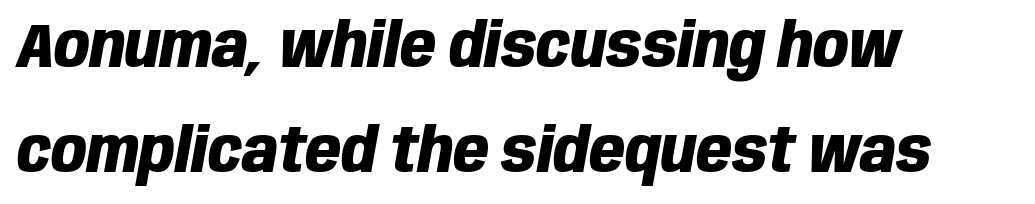
The tracking reads as untouched default to a designer's eye. Looking at the ascenders, they clearly lean. The sample has been set heavy, in full bold. Clear beneath every line of the passage. Here the designer chose a conventional face with non-uniform glyph widths.
